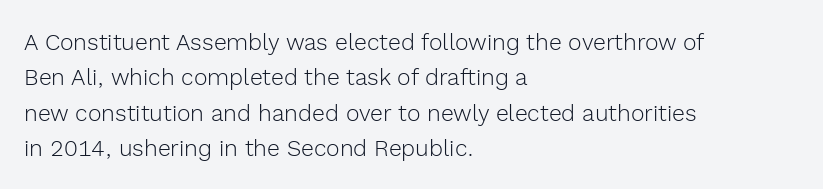
Q: Is the text bold? A: No.
Q: Is the text italic (slanted)? A: No, it is upright.
Q: Is the text underlined? A: No.
Q: How is the paragraph aligned? A: Left-aligned.
Q: Is the spacing between letters normal or unusually wide? A: Normal.
Q: Is the spacing between lines tight, normal or loose? A: Normal.
